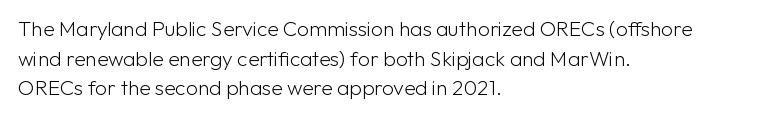
{"italic": "no", "bold": "no", "underline": "no", "align": "left", "line_spacing": "normal", "line_spacing_ratio": 1.41, "letter_spacing": "normal", "letter_spacing_em": 0.0, "glyph_px": 21}
